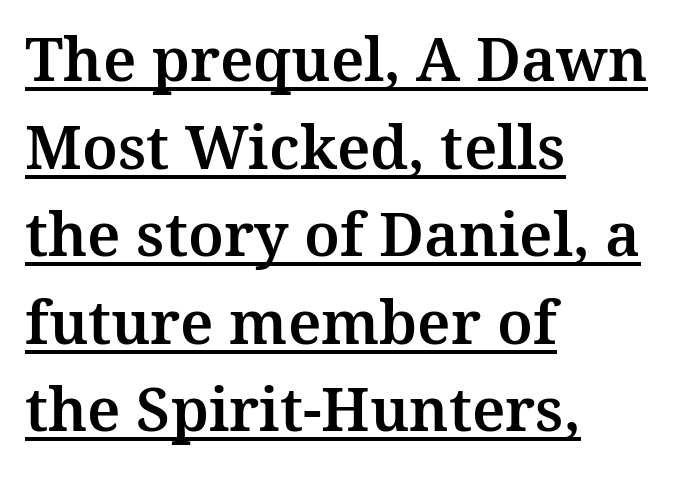
Q: Is the text italic (slanted)? A: No, it is upright.
Q: Is the typeface a serif or a sans-serif typeface? A: Serif.
Q: Is the text underlined? A: Yes.
Q: How is the paragraph aligned? A: Left-aligned.
Q: Is the spacing between letters normal or unusually wide? A: Normal.
Q: Is the spacing between lines tight, normal or loose? A: Normal.
Q: Width (condensed, normal, or wide)? A: Normal.
Q: Stroke contrast? A: Medium.
Q: x-height? A: Medium.
Q: Monospaced? A: No.
